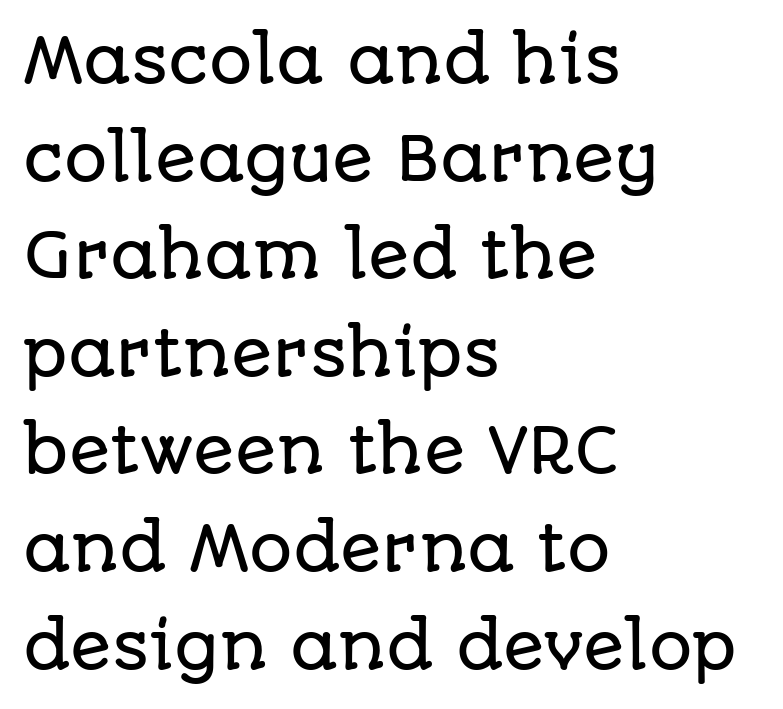
The image shows 61 px sans-serif type, upright; set left-aligned, normal line spacing (1.6x), normal letter spacing, not underlined; low stroke contrast and a large x-height.
